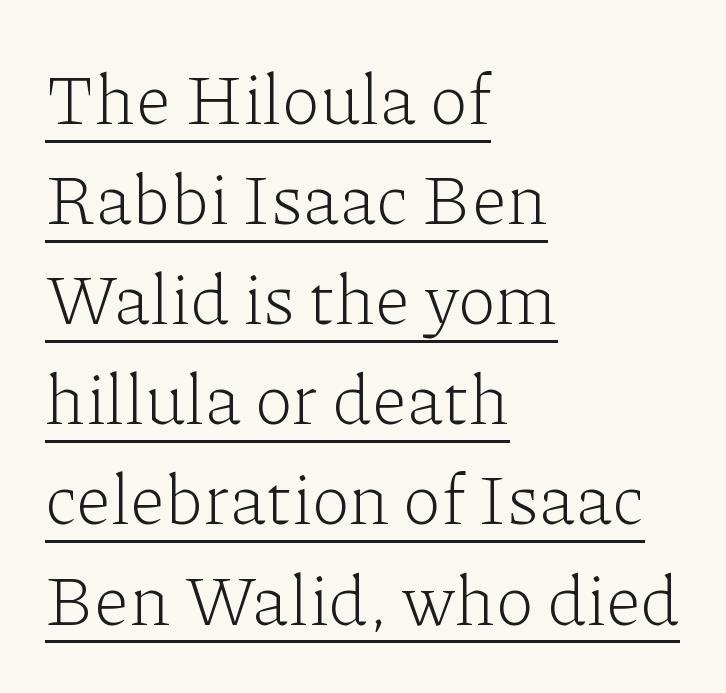
{"serif": "yes", "italic": "no", "bold": "no", "weight": "light", "width": "normal", "stroke_contrast": "low", "x_height": "medium", "monospaced": "no", "underline": "yes", "align": "left", "line_spacing": "normal", "line_spacing_ratio": 1.41, "letter_spacing": "normal", "letter_spacing_em": 0.0, "glyph_px": 71}
